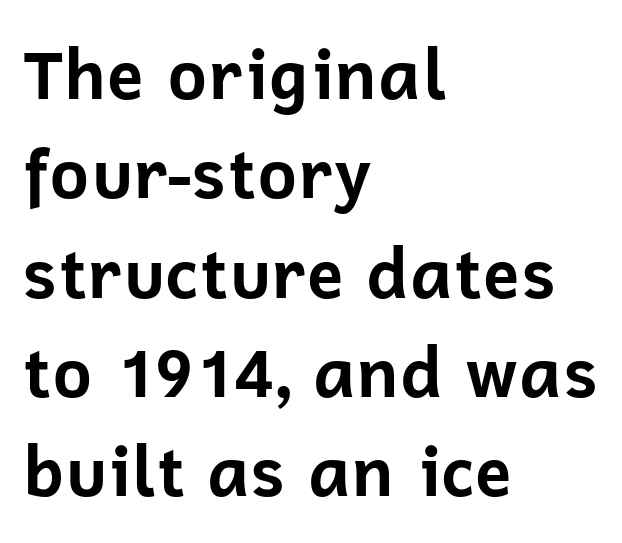
Q: Is the text bold? A: Yes.
Q: Is the text italic (slanted)? A: No, it is upright.
Q: Is the typeface a serif or a sans-serif typeface? A: Sans-serif.
Q: Is the text underlined? A: No.
Q: How is the paragraph aligned? A: Left-aligned.
Q: Is the spacing between letters normal or unusually wide? A: Normal.
Q: Is the spacing between lines tight, normal or loose? A: Normal.
Q: Width (condensed, normal, or wide)? A: Normal.
Q: Stroke contrast? A: Low.
Q: x-height? A: Medium.
Q: Monospaced? A: No.
